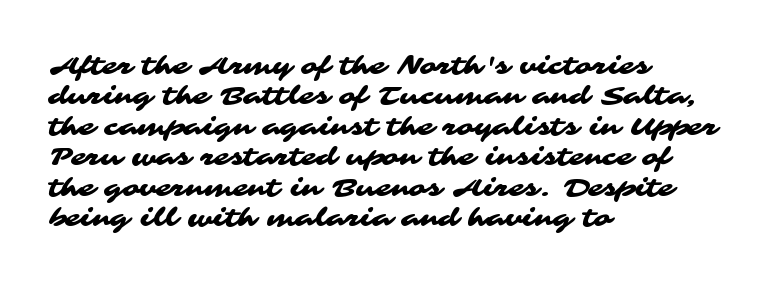
{"underline": "no", "align": "left", "line_spacing_ratio": 1.22, "letter_spacing": "normal", "letter_spacing_em": 0.0, "glyph_px": 25}
